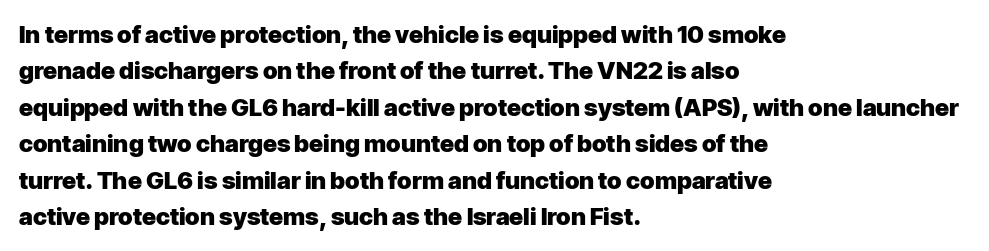
{"italic": "no", "bold": "yes", "underline": "no", "align": "left", "line_spacing": "normal", "line_spacing_ratio": 1.52, "letter_spacing": "normal", "letter_spacing_em": 0.0, "glyph_px": 24}
